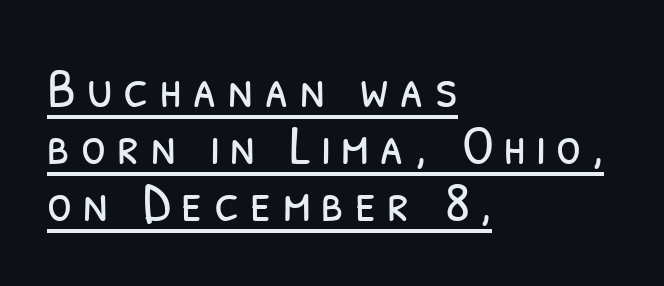
Q: Is the text bold? A: No.
Q: Is the typeface a serif or a sans-serif typeface? A: Sans-serif.
Q: Is the text underlined? A: Yes.
Q: How is the paragraph aligned? A: Left-aligned.
Q: Is the spacing between lines tight, normal or loose? A: Tight.
Q: Width (condensed, normal, or wide)? A: Condensed.
Q: Stroke contrast? A: Low.
Q: x-height? A: Medium.
Q: Monospaced? A: No.
